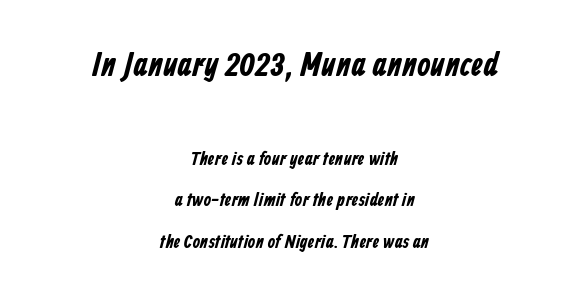
Q: Is the typeface a serif or a sans-serif typeface? A: Sans-serif.
Q: Is the text underlined? A: No.
Q: How is the paragraph aligned? A: Centered.
Q: Is the spacing between letters normal or unusually wide? A: Normal.
Q: Is the spacing between lines tight, normal or loose? A: Loose.
Q: Which block of text is set in a larger size, the first (top) or the second (bottom)? A: The first (top) one.
Q: Width (condensed, normal, or wide)? A: Condensed.
Q: Stroke contrast? A: Low.
Q: x-height? A: Medium.
Q: Monospaced? A: No.
